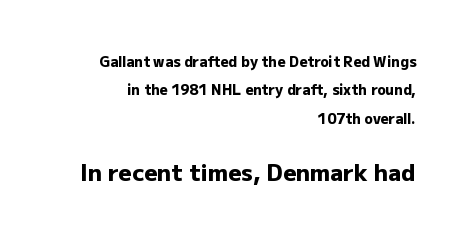
Each new line begins a long way beneath the previous one. Standard letterfit; no display-style spreading of the glyphs. Pretty heavy lettering here — definitely bold. This is roman type, the default non-slanted kind.
